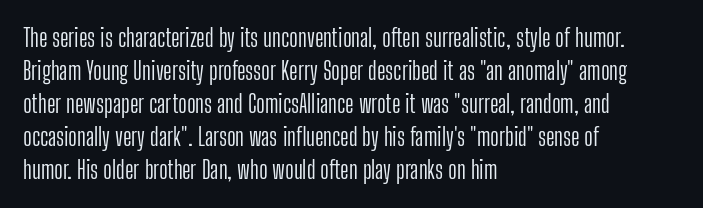
The image shows 24 px text type, upright; set left-aligned, normal line spacing (1.37x), normal letter spacing, not underlined.
